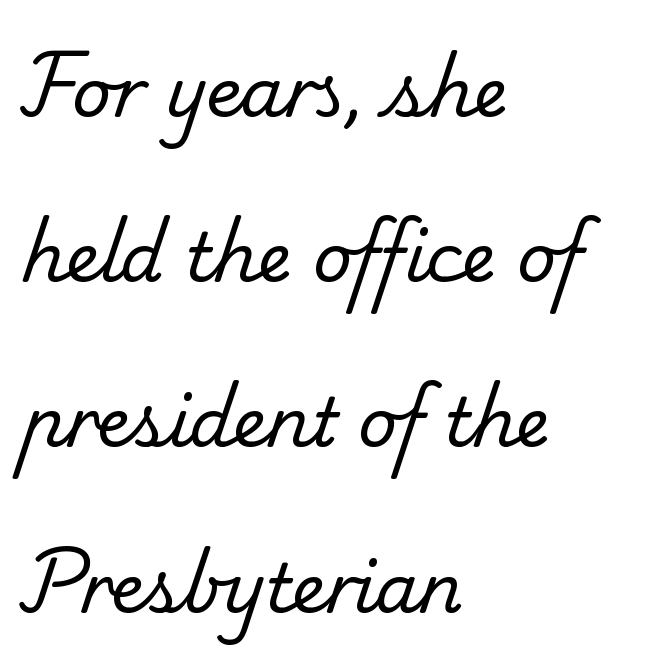
The image shows 68 px regular-weight serif type; set left-aligned, loose line spacing (2.43x), normal letter spacing, not underlined; low stroke contrast and a small x-height.
